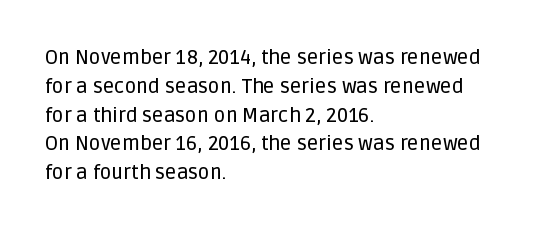
The image shows 20 px text type, upright; set left-aligned, normal line spacing (1.44x), normal letter spacing, not underlined.
